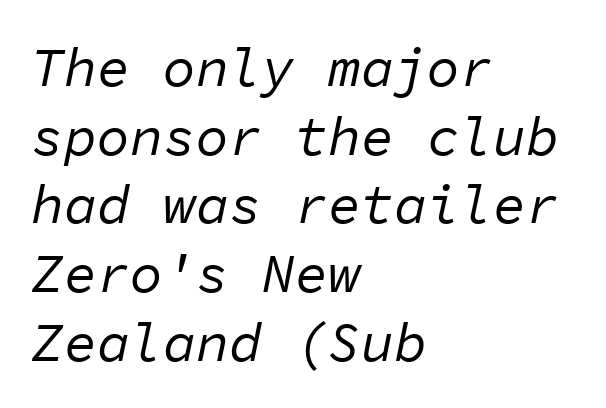
The image shows 55 px regular-weight type, italic (leaning right), monospaced; set left-aligned, normal line spacing (1.25x), normal letter spacing, not underlined; low stroke contrast and a medium x-height.
